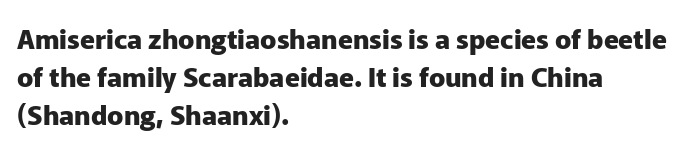
Q: Is the text bold? A: Yes.
Q: Is the text italic (slanted)? A: No, it is upright.
Q: Is the text underlined? A: No.
Q: How is the paragraph aligned? A: Left-aligned.
Q: Is the spacing between letters normal or unusually wide? A: Normal.
Q: Is the spacing between lines tight, normal or loose? A: Normal.
